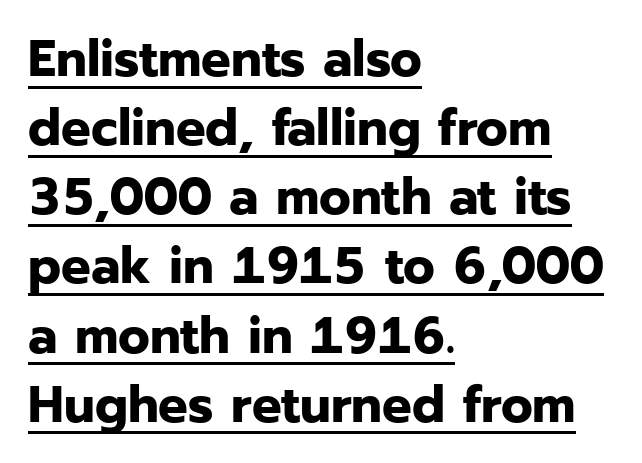
{"serif": "no", "italic": "no", "bold": "yes", "weight": "bold", "width": "normal", "stroke_contrast": "low", "x_height": "medium", "monospaced": "no", "underline": "yes", "align": "left", "line_spacing": "normal", "line_spacing_ratio": 1.33, "letter_spacing": "normal", "letter_spacing_em": 0.0, "glyph_px": 52}
